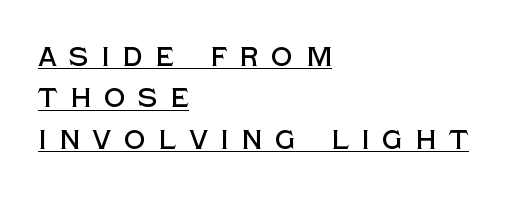
{"italic": "no", "underline": "yes", "align": "left", "line_spacing": "normal", "line_spacing_ratio": 1.53, "letter_spacing": "wide", "letter_spacing_em": 0.46, "glyph_px": 27}
